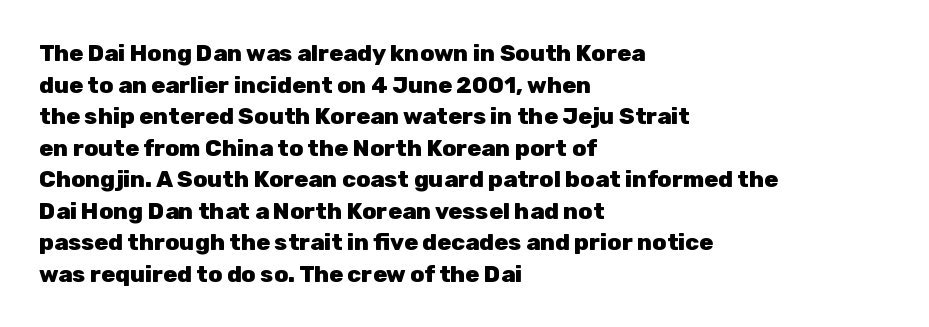
Q: Is the text bold? A: Yes.
Q: Is the text italic (slanted)? A: No, it is upright.
Q: Is the text underlined? A: No.
Q: How is the paragraph aligned? A: Left-aligned.
Q: Is the spacing between letters normal or unusually wide? A: Normal.
Q: Is the spacing between lines tight, normal or loose? A: Normal.
